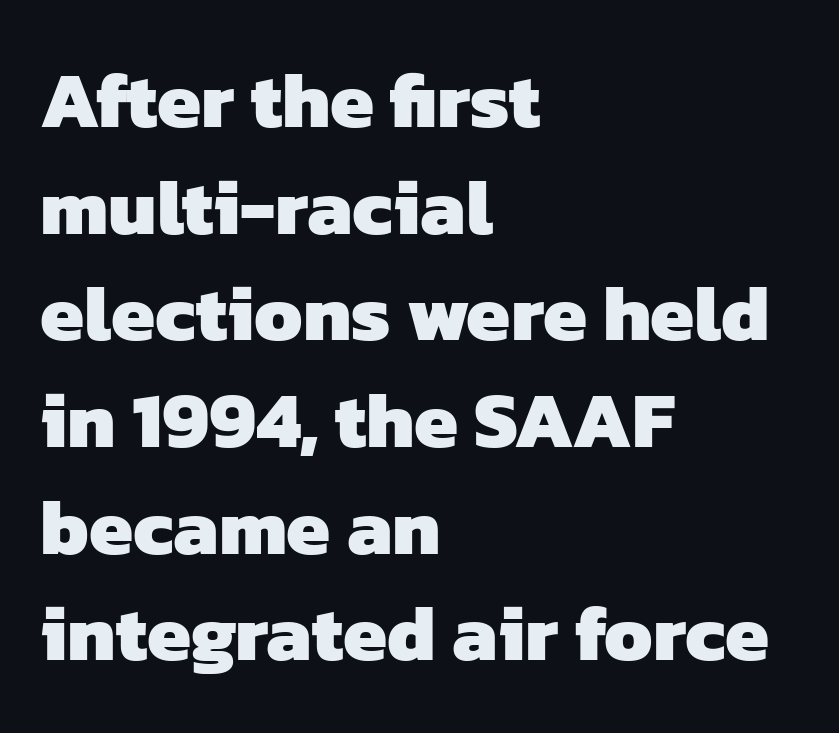
The image shows 79 px heavy sans-serif type; set left-aligned, normal line spacing (1.35x), normal letter spacing, not underlined; low stroke contrast and a medium x-height.
